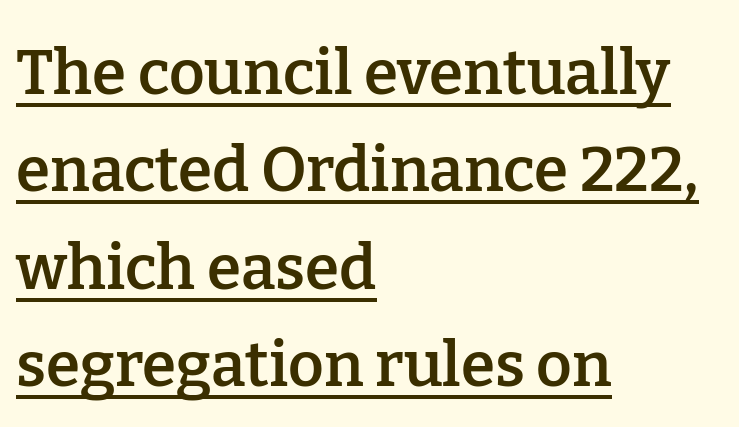
Q: Is the text bold? A: Semi-bold.
Q: Is the text italic (slanted)? A: No, it is upright.
Q: Is the typeface a serif or a sans-serif typeface? A: Serif.
Q: Is the text underlined? A: Yes.
Q: How is the paragraph aligned? A: Left-aligned.
Q: Is the spacing between letters normal or unusually wide? A: Normal.
Q: Is the spacing between lines tight, normal or loose? A: Normal.
Q: Width (condensed, normal, or wide)? A: Normal.
Q: Stroke contrast? A: Low.
Q: x-height? A: Medium.
Q: Monospaced? A: No.
